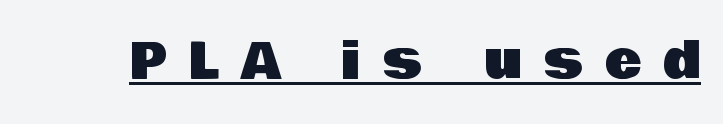
Characters follow at a spacing far wider than the type designer built in. Caption: lettering with a line underneath. The typeface chosen for these lines omits serifs. Every character sits straight up, as roman type does.
